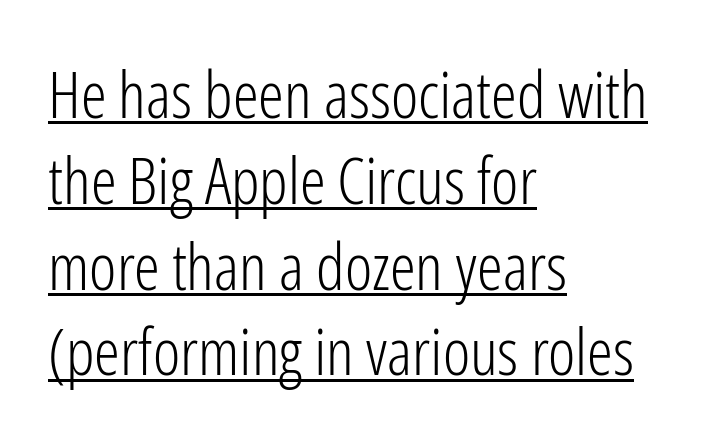
Q: Is the text bold? A: No.
Q: Is the text italic (slanted)? A: No, it is upright.
Q: Is the typeface a serif or a sans-serif typeface? A: Sans-serif.
Q: Is the text underlined? A: Yes.
Q: How is the paragraph aligned? A: Left-aligned.
Q: Is the spacing between letters normal or unusually wide? A: Normal.
Q: Is the spacing between lines tight, normal or loose? A: Normal.
Q: Width (condensed, normal, or wide)? A: Condensed.
Q: Stroke contrast? A: Low.
Q: x-height? A: Medium.
Q: Monospaced? A: No.
